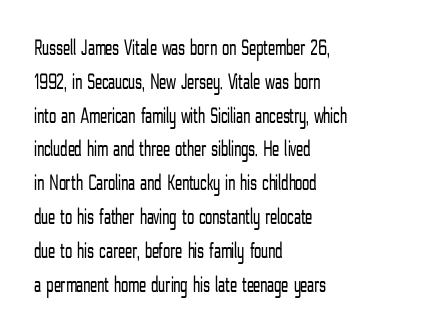
Just letters on the line, the space beneath them empty. Evenly set lines give the paragraph a standard silhouette. Heft: none added — not bold. Notice how the passage keeps a crisp vertical edge on the left only. No extra tracking has been applied to these lines. A roman cut, with each character standing at attention.
